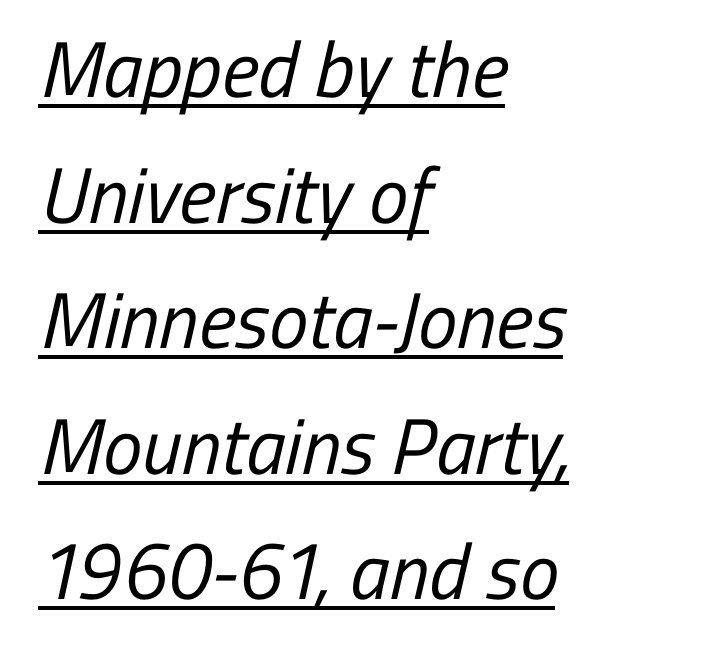
You could not count columns in this text — the font is proportionally spaced. Default kerning and tracking; the words read as compact shapes. Has an underline been added? It has. Type style note: lacks serifs. These lines sit exactly where default settings would place them. The cut favours lightness, reaching ordinary text weight at its darkest.
